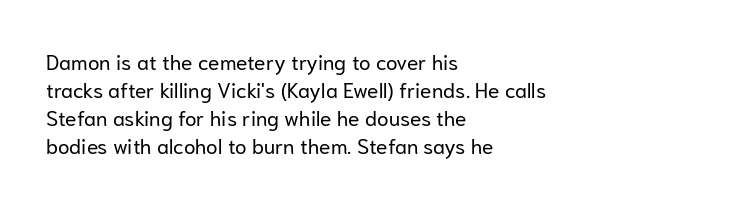
Q: Is the text bold? A: No.
Q: Is the text italic (slanted)? A: No, it is upright.
Q: Is the text underlined? A: No.
Q: How is the paragraph aligned? A: Left-aligned.
Q: Is the spacing between letters normal or unusually wide? A: Normal.
Q: Is the spacing between lines tight, normal or loose? A: Normal.
